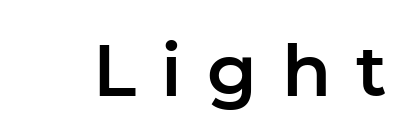
The font family rendered here belongs to the sans-serif group. Look at the tracking — it's clearly loosened, letters drifting apart. Varying glyph widths throughout — classic text-font behaviour. The baseline area is clear. Rendered with straight, roman letterforms.
